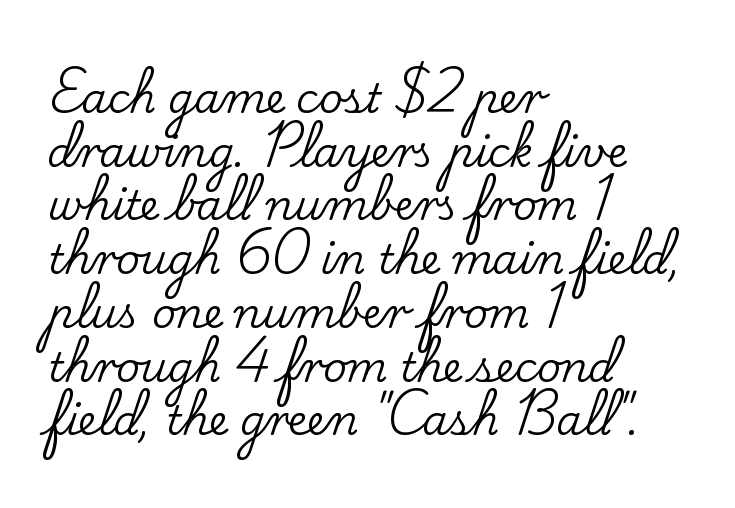
Q: Is the text italic (slanted)? A: Yes.
Q: Is the typeface a serif or a sans-serif typeface? A: Serif.
Q: Is the text underlined? A: No.
Q: How is the paragraph aligned? A: Left-aligned.
Q: Is the spacing between letters normal or unusually wide? A: Normal.
Q: Is the spacing between lines tight, normal or loose? A: Normal.
Q: Width (condensed, normal, or wide)? A: Normal.
Q: Stroke contrast? A: Low.
Q: x-height? A: Small.
Q: Monospaced? A: No.
